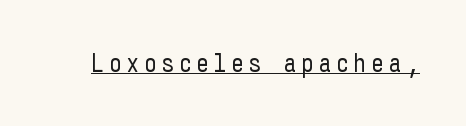
{"italic": "no", "bold": "no", "underline": "yes", "glyph_px": 26}
